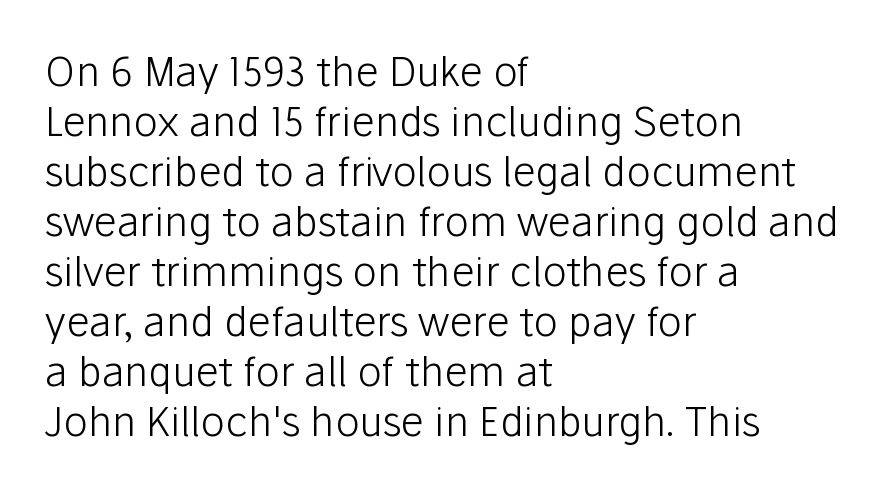
On a weight scale, this lands at 450 or below. A typesetter would call this proportional, since set widths differ per character. The letters stand straight up with perfectly vertical stems. Nothing unusual about the tracking: characters are spaced as the font intends. This rendering employs a face without finishing strokes, i.e., a sans-serif.
